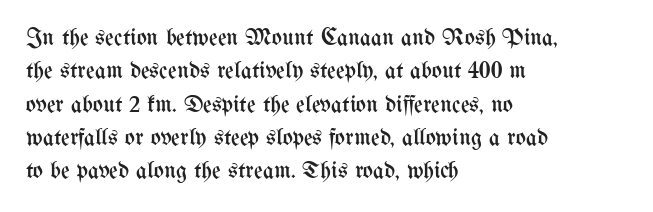
The image shows 24 px text type, upright; set left-aligned, normal line spacing (1.39x), normal letter spacing, not underlined.
